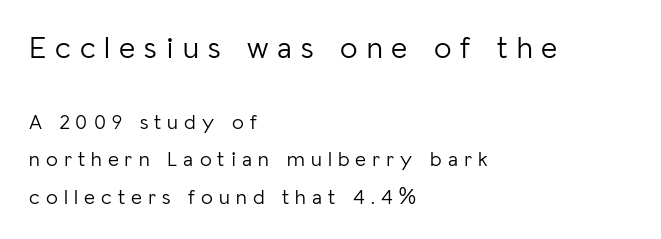
{"serif": "no", "italic": "no", "bold": "no", "weight": "light", "width": "normal", "stroke_contrast": "low", "x_height": "medium", "monospaced": "no", "underline": "no", "align": "left", "line_spacing_ratio": 1.78, "letter_spacing": "wide", "letter_spacing_em": 0.29, "larger_block": "first", "size_ratio": 1.48, "glyph_px": 31}
